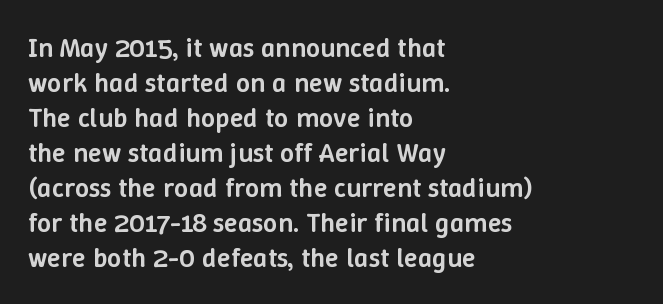
The image shows 28 px semibold type, upright; set left-aligned, normal line spacing (1.25x), normal letter spacing, not underlined; low stroke contrast and a medium x-height.
